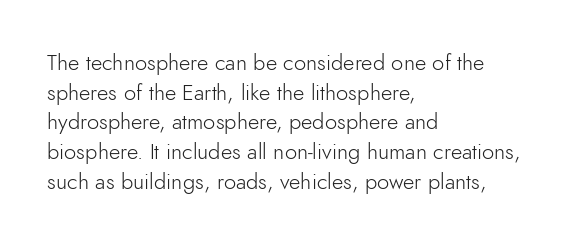
Unmarked baselines from the first word to the last. The designer left line spacing at the default. The rendering anchors every line to the left-hand side. The gaps between neighbouring characters are ordinary and unremarkable. The type sits square on the baseline with zero lean.
